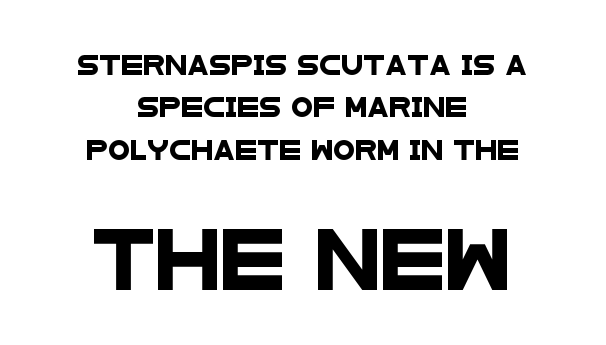
The image shows 59 px wide sans-serif type; set centered, loose line spacing (2.12x), normal letter spacing, not underlined; the second (bottom) block is 2.95x larger; low stroke contrast and a large x-height.
